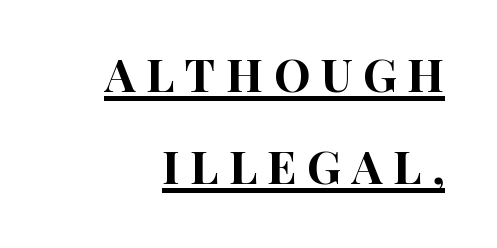
The image shows 46 px condensed sans-serif type, upright; set loose line spacing (2.01x), unusually wide letter spacing (+0.23 em), underlined; high stroke contrast and a large x-height.
